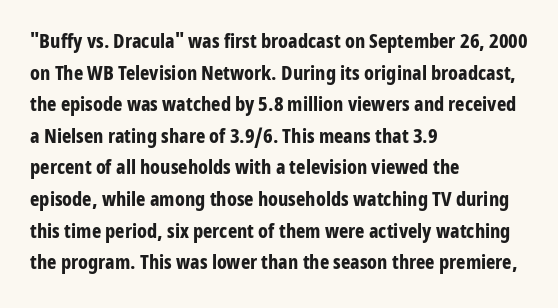
Q: Is the text bold? A: Yes.
Q: Is the text italic (slanted)? A: No, it is upright.
Q: Is the text underlined? A: No.
Q: How is the paragraph aligned? A: Left-aligned.
Q: Is the spacing between letters normal or unusually wide? A: Normal.
Q: Is the spacing between lines tight, normal or loose? A: Normal.
